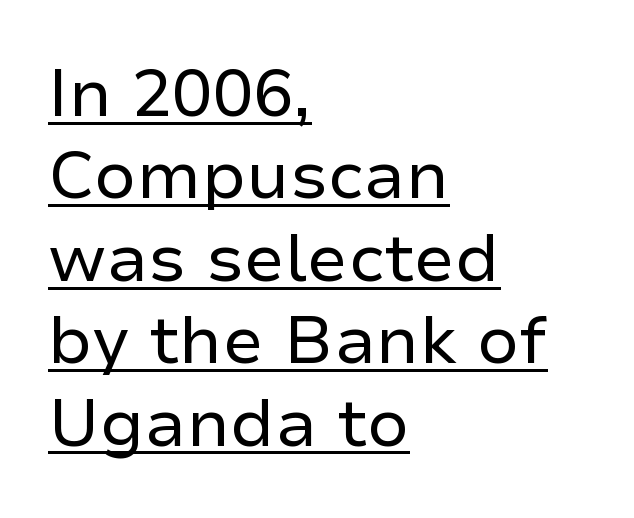
Q: Is the text bold? A: No.
Q: Is the text italic (slanted)? A: No, it is upright.
Q: Is the typeface a serif or a sans-serif typeface? A: Sans-serif.
Q: Is the text underlined? A: Yes.
Q: How is the paragraph aligned? A: Left-aligned.
Q: Is the spacing between letters normal or unusually wide? A: Normal.
Q: Width (condensed, normal, or wide)? A: Normal.
Q: Stroke contrast? A: Low.
Q: x-height? A: Medium.
Q: Monospaced? A: No.
